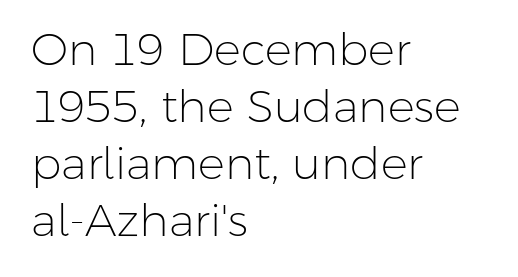
Spacing verdict: proportional, widths tailored to each character. Quick note: not italic, upright. No heavy texture on the line: the type isn't bold. Typeset ragged right — the left edge is the straight one. The tracking reads as untouched default to a designer's eye.
